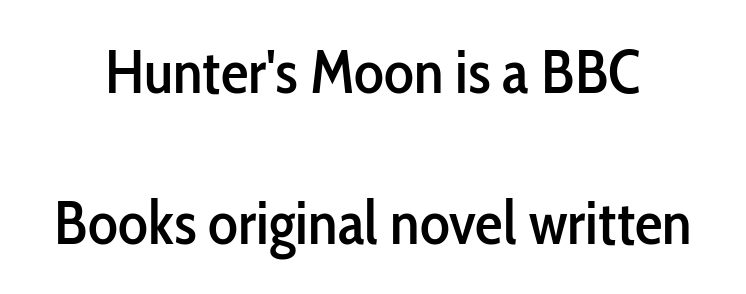
{"serif": "no", "italic": "no", "width": "condensed", "stroke_contrast": "low", "x_height": "medium", "monospaced": "no", "underline": "no", "line_spacing": "loose", "line_spacing_ratio": 2.44, "letter_spacing": "normal", "letter_spacing_em": 0.0, "glyph_px": 62}
